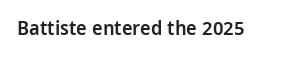
I'd describe the lettering as semibold — firm but not a full bold. The string is rendered with underlining switched off. If you drew a line through each stem, it would be perfectly vertical. Observe the ordinary spacing: letters are neighbours, not strangers.
